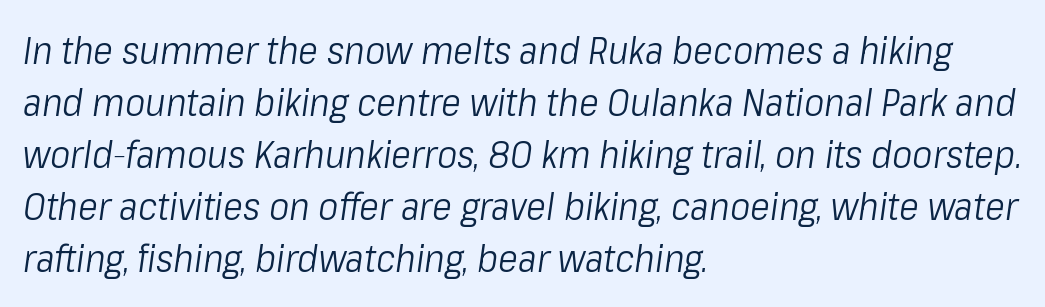
The image shows 38 px light, condensed type, italic (leaning right); set left-aligned, normal line spacing (1.37x), normal letter spacing, not underlined; low stroke contrast and a medium x-height.
